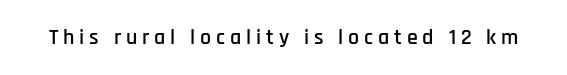
{"italic": "no", "underline": "no", "letter_spacing": "wide", "letter_spacing_em": 0.22, "glyph_px": 22}
